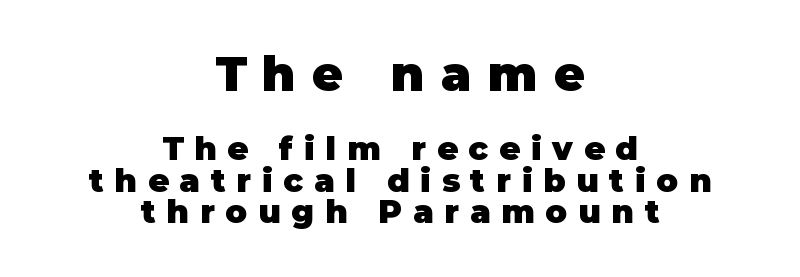
Q: Is the text bold? A: Yes.
Q: Is the text italic (slanted)? A: No, it is upright.
Q: Is the typeface a serif or a sans-serif typeface? A: Sans-serif.
Q: Is the text underlined? A: No.
Q: How is the paragraph aligned? A: Centered.
Q: Is the spacing between letters normal or unusually wide? A: Unusually wide.
Q: Is the spacing between lines tight, normal or loose? A: Tight.
Q: Which block of text is set in a larger size, the first (top) or the second (bottom)? A: The first (top) one.
Q: Width (condensed, normal, or wide)? A: Normal.
Q: Stroke contrast? A: Low.
Q: x-height? A: Large.
Q: Monospaced? A: No.
